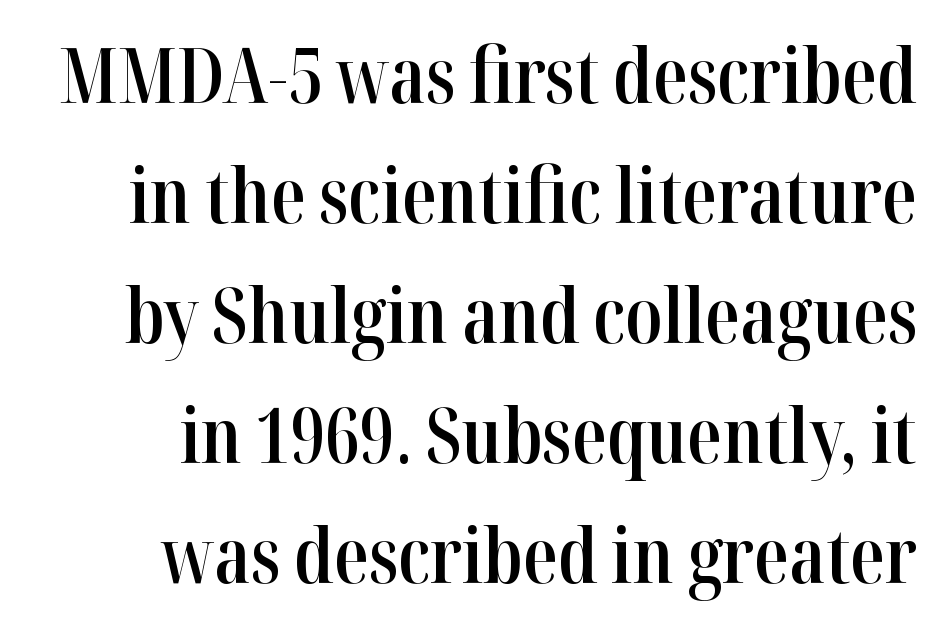
{"serif": "yes", "italic": "no", "bold": "semi", "weight": "semibold", "width": "condensed", "stroke_contrast": "high", "x_height": "medium", "monospaced": "no", "underline": "no", "align": "right", "line_spacing": "normal", "line_spacing_ratio": 1.56, "letter_spacing": "normal", "letter_spacing_em": 0.0, "glyph_px": 77}
